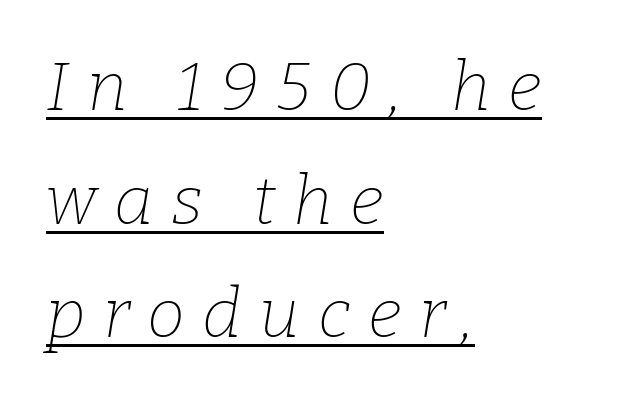
Q: Is the text bold? A: No.
Q: Is the text italic (slanted)? A: Yes, it leans right by about 9 degrees.
Q: Is the typeface a serif or a sans-serif typeface? A: Serif.
Q: Is the text underlined? A: Yes.
Q: How is the paragraph aligned? A: Left-aligned.
Q: Is the spacing between letters normal or unusually wide? A: Unusually wide.
Q: Is the spacing between lines tight, normal or loose? A: Normal.
Q: Width (condensed, normal, or wide)? A: Normal.
Q: Stroke contrast? A: Low.
Q: x-height? A: Medium.
Q: Monospaced? A: No.
